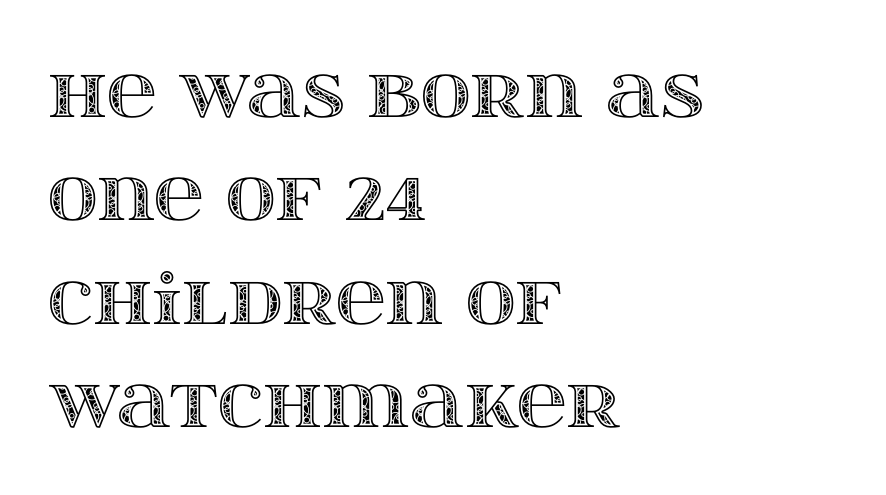
Q: Is the text italic (slanted)? A: No, it is upright.
Q: Is the text underlined? A: No.
Q: How is the paragraph aligned? A: Left-aligned.
Q: Is the spacing between letters normal or unusually wide? A: Normal.
Q: Is the spacing between lines tight, normal or loose? A: Normal.
Q: Width (condensed, normal, or wide)? A: Wide.
Q: x-height? A: Large.
Q: Monospaced? A: No.
